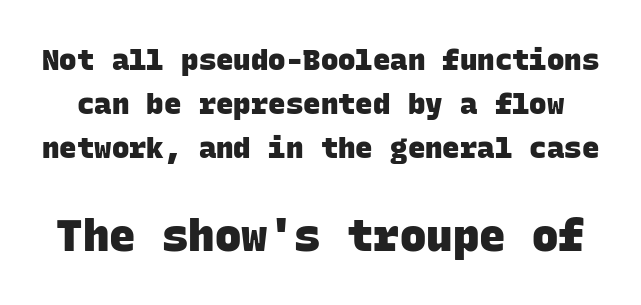
The image shows 44 px heavy sans-serif type, monospaced; set normal line spacing (1.52x), normal letter spacing, not underlined; the second (bottom) block is 1.52x larger; low stroke contrast and a large x-height.
